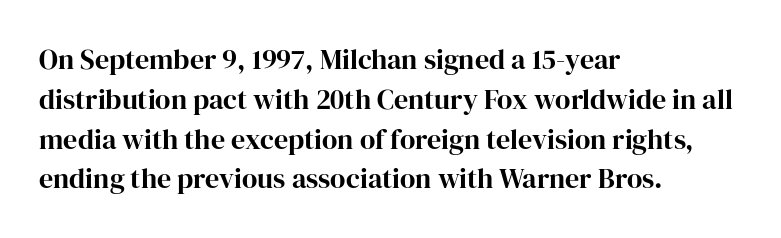
Q: Is the text italic (slanted)? A: No, it is upright.
Q: Is the typeface a serif or a sans-serif typeface? A: Serif.
Q: Is the text underlined? A: No.
Q: How is the paragraph aligned? A: Left-aligned.
Q: Is the spacing between letters normal or unusually wide? A: Normal.
Q: Is the spacing between lines tight, normal or loose? A: Normal.
Q: Width (condensed, normal, or wide)? A: Normal.
Q: Stroke contrast? A: High.
Q: x-height? A: Medium.
Q: Monospaced? A: No.
